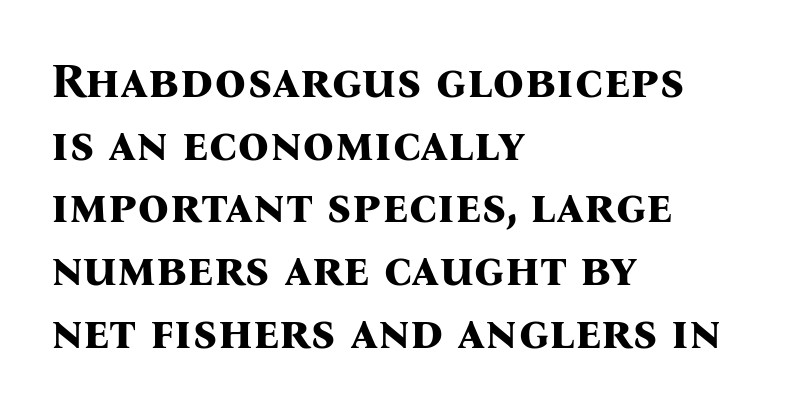
The image shows 49 px bold serif type, upright; set left-aligned, normal line spacing (1.28x), normal letter spacing, not underlined; medium stroke contrast and a medium x-height.
